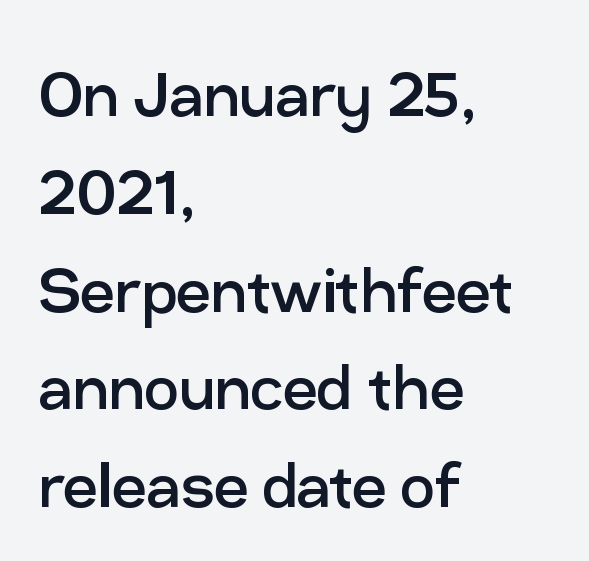
The image shows 77 px regular-weight sans-serif type, upright; set left-aligned, normal line spacing (1.27x), normal letter spacing, not underlined; low stroke contrast and a medium x-height.
